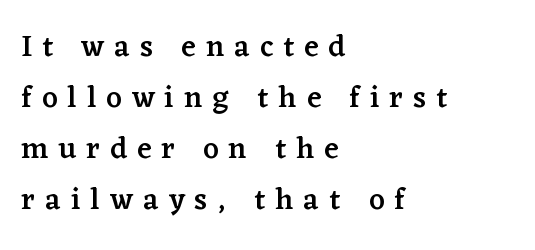
{"serif": "yes", "italic": "no", "bold": "semi", "weight": "semibold", "width": "normal", "stroke_contrast": "low", "x_height": "medium", "monospaced": "no", "underline": "no", "align": "left", "line_spacing": "normal", "line_spacing_ratio": 1.7, "letter_spacing": "wide", "letter_spacing_em": 0.34, "glyph_px": 30}
